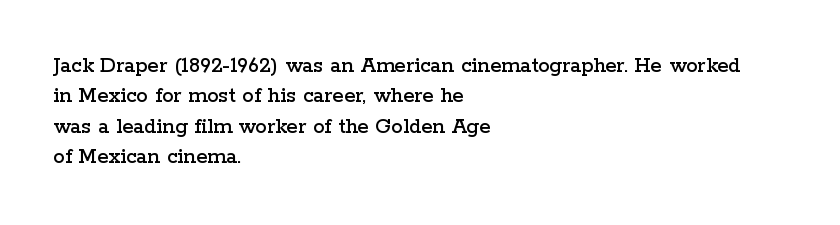
{"italic": "no", "underline": "no", "align": "left", "line_spacing": "normal", "line_spacing_ratio": 1.32, "letter_spacing": "normal", "letter_spacing_em": 0.0, "glyph_px": 23}
